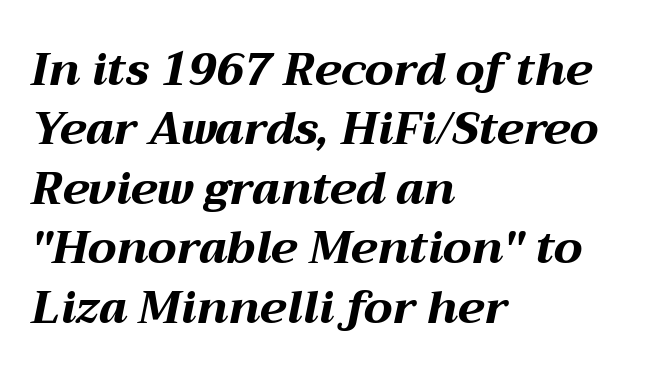
{"italic": "yes", "lean": "right", "slant_degrees": 12, "bold": "yes", "weight": "bold", "width": "wide", "stroke_contrast": "medium", "x_height": "medium", "monospaced": "no", "underline": "no", "align": "left", "line_spacing": "normal", "line_spacing_ratio": 1.32, "letter_spacing": "normal", "letter_spacing_em": 0.0, "glyph_px": 45}
